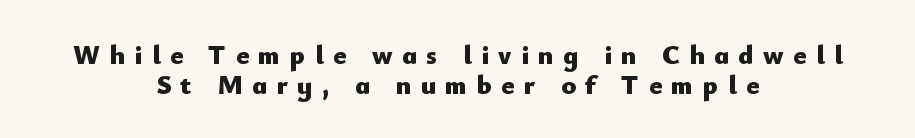
Weight: bold. The typesetter chose a symmetrical, centered arrangement here. In terms of letterspacing, this is a distinctly airy, spread setting. A roman cut, with each character standing at attention. Clear beneath every line of the passage. The lines are packed closely together with very little leading.
